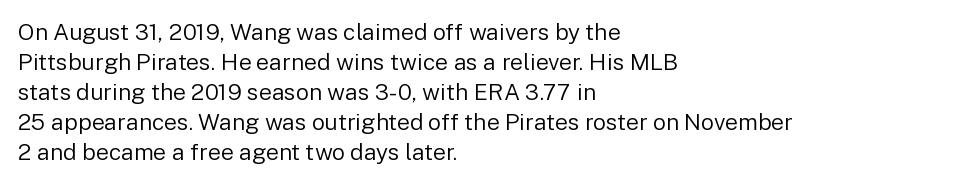
The image shows 23 px text type, upright; set left-aligned, normal line spacing (1.3x), normal letter spacing, not underlined.
